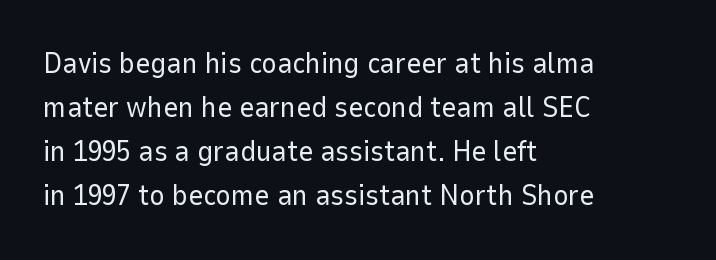
{"serif": "no", "italic": "no", "bold": "no", "weight": "regular", "width": "normal", "stroke_contrast": "low", "x_height": "medium", "monospaced": "no", "underline": "no", "align": "left", "line_spacing": "normal", "line_spacing_ratio": 1.52, "letter_spacing": "normal", "letter_spacing_em": 0.0, "glyph_px": 29}
